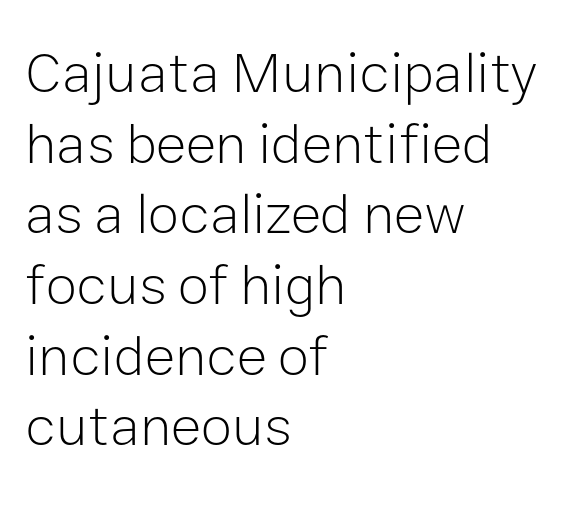
{"serif": "no", "italic": "no", "bold": "no", "weight": "light", "width": "normal", "stroke_contrast": "low", "x_height": "medium", "monospaced": "no", "underline": "no", "align": "left", "line_spacing_ratio": 1.24, "letter_spacing": "normal", "letter_spacing_em": 0.0, "glyph_px": 57}
